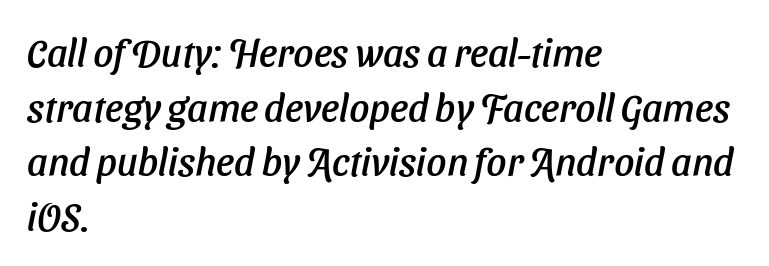
The image shows 39 px text type, italic (leaning right); set left-aligned, normal line spacing (1.4x), normal letter spacing, not underlined; low stroke contrast and a medium x-height.
